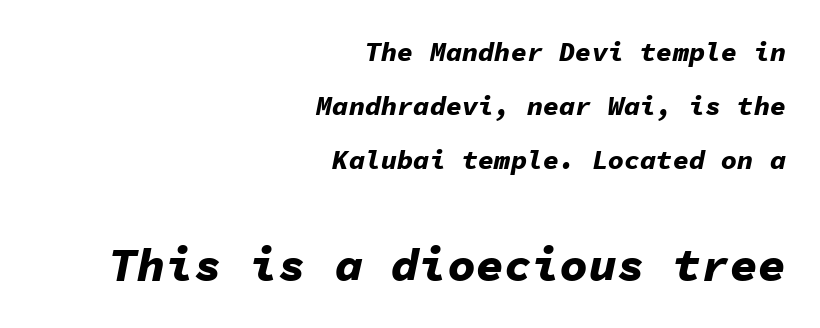
Q: Is the text bold? A: Yes.
Q: Is the text italic (slanted)? A: Yes, it leans right by about 11 degrees.
Q: Is the text underlined? A: No.
Q: How is the paragraph aligned? A: Right-aligned.
Q: Is the spacing between letters normal or unusually wide? A: Normal.
Q: Is the spacing between lines tight, normal or loose? A: Loose.
Q: Which block of text is set in a larger size, the first (top) or the second (bottom)? A: The second (bottom) one.
Q: Width (condensed, normal, or wide)? A: Normal.
Q: Stroke contrast? A: Low.
Q: x-height? A: Medium.
Q: Monospaced? A: Yes.
